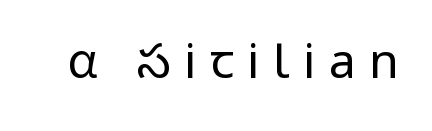
Q: Is the text bold? A: No.
Q: Is the text italic (slanted)? A: No, it is upright.
Q: Is the typeface a serif or a sans-serif typeface? A: Sans-serif.
Q: Is the text underlined? A: No.
Q: Is the spacing between letters normal or unusually wide? A: Unusually wide.
Q: Width (condensed, normal, or wide)? A: Normal.
Q: Stroke contrast? A: Low.
Q: x-height? A: Medium.
Q: Monospaced? A: No.
